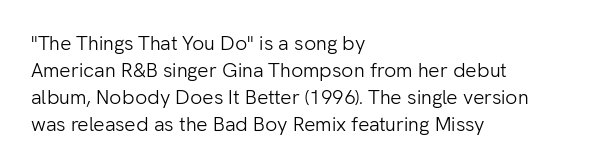
{"italic": "no", "bold": "no", "underline": "no", "align": "left", "line_spacing": "normal", "line_spacing_ratio": 1.35, "letter_spacing": "normal", "letter_spacing_em": 0.0, "glyph_px": 20}
